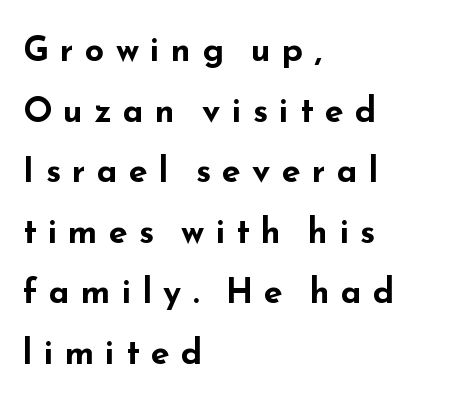
Q: Is the text bold? A: Yes.
Q: Is the text italic (slanted)? A: No, it is upright.
Q: Is the typeface a serif or a sans-serif typeface? A: Sans-serif.
Q: Is the text underlined? A: No.
Q: How is the paragraph aligned? A: Left-aligned.
Q: Is the spacing between letters normal or unusually wide? A: Unusually wide.
Q: Width (condensed, normal, or wide)? A: Wide.
Q: Stroke contrast? A: Low.
Q: x-height? A: Small.
Q: Monospaced? A: No.
